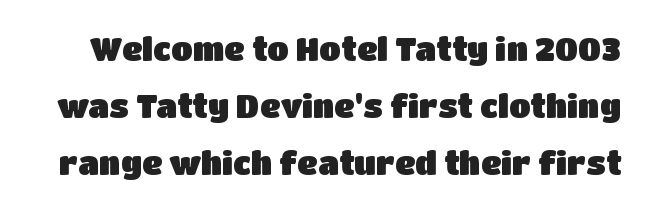
{"serif": "no", "italic": "no", "width": "normal", "stroke_contrast": "low", "x_height": "large", "monospaced": "no", "underline": "no", "line_spacing_ratio": 1.78, "letter_spacing": "normal", "letter_spacing_em": 0.0, "glyph_px": 32}
